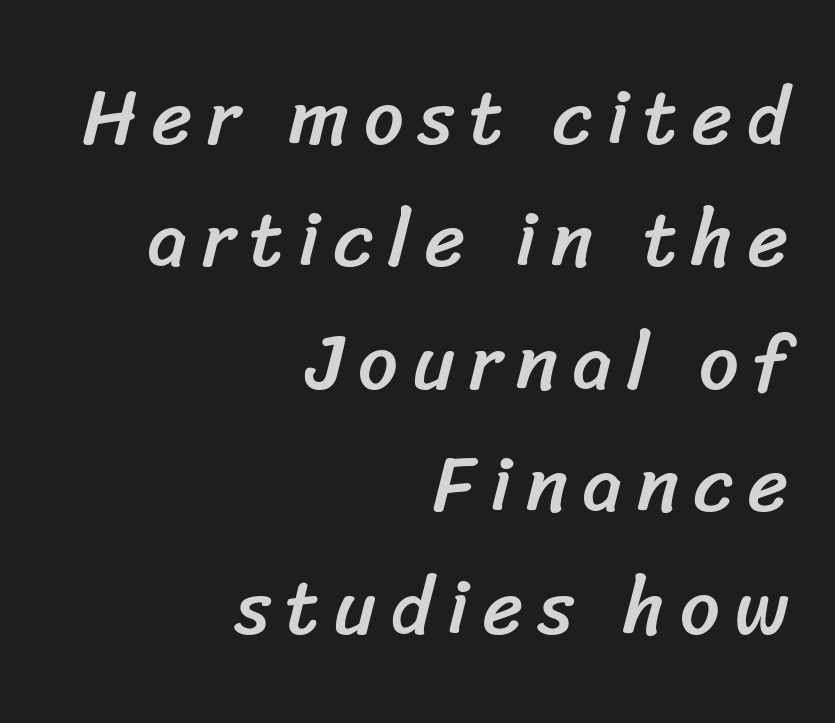
{"serif": "no", "width": "normal", "stroke_contrast": "low", "x_height": "medium", "monospaced": "no", "underline": "no", "align": "right", "line_spacing": "normal", "line_spacing_ratio": 1.57, "glyph_px": 78}
